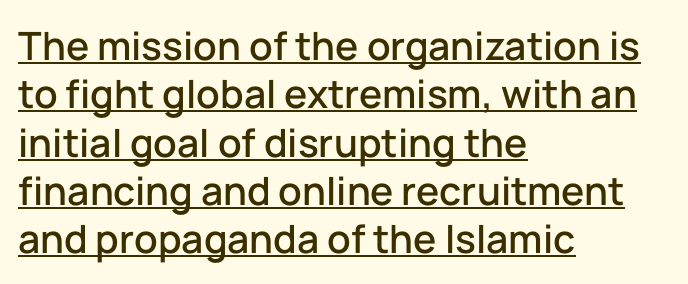
The image shows 39 px sans-serif type, upright; set left-aligned, line spacing 1.24x, normal letter spacing, underlined; low stroke contrast and a medium x-height.
